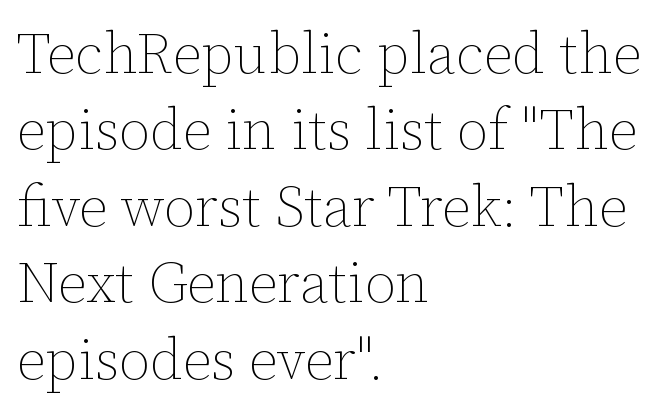
You could call the tracking neutral — neither tight nor loose. A quiet, ordinary-to-light weight characterises the typeface. The passage is arranged the way most books set body copy — flush left. This rendering features lettering with no underline. Rows of type keep a routine distance in the vertical direction.
